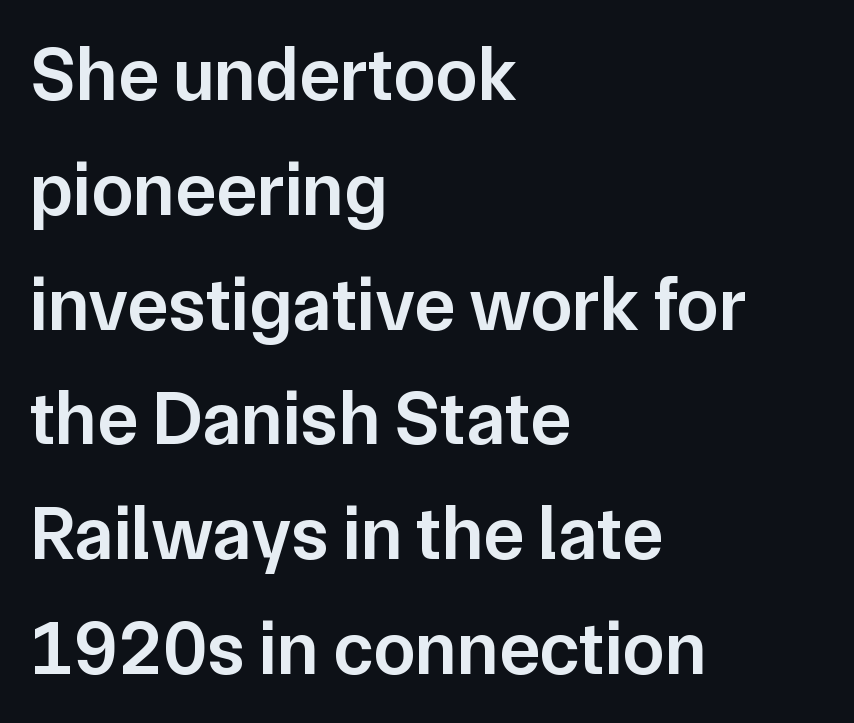
Q: Is the text bold? A: Semi-bold.
Q: Is the text italic (slanted)? A: No, it is upright.
Q: Is the typeface a serif or a sans-serif typeface? A: Sans-serif.
Q: Is the text underlined? A: No.
Q: How is the paragraph aligned? A: Left-aligned.
Q: Is the spacing between letters normal or unusually wide? A: Normal.
Q: Is the spacing between lines tight, normal or loose? A: Normal.
Q: Width (condensed, normal, or wide)? A: Normal.
Q: Stroke contrast? A: Low.
Q: x-height? A: Medium.
Q: Monospaced? A: No.
